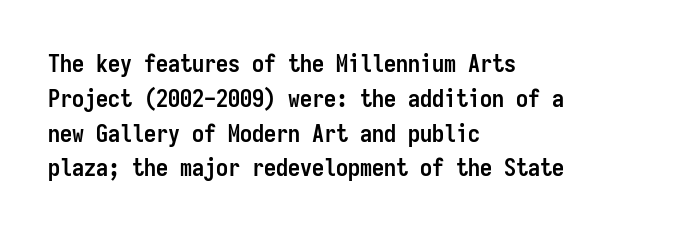
Nope, not italic — everything's standing straight. The passage shown has conventional tracking throughout. Bold? Absolutely — the strokes are thick and heavy. If you drew a ruler down the left edge, every line would touch it. The gap between lines stays unmarked. Horizontal bands of white between lines are of average thickness.
